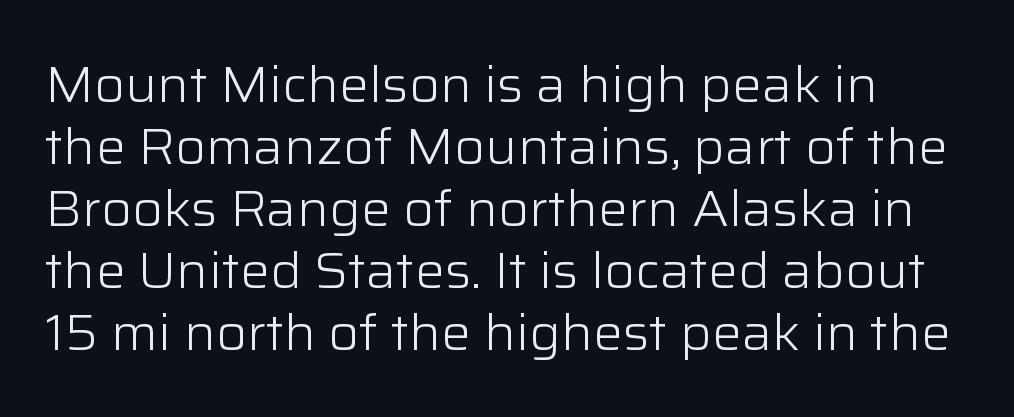
Q: Is the text bold? A: No.
Q: Is the text italic (slanted)? A: No, it is upright.
Q: Is the typeface a serif or a sans-serif typeface? A: Sans-serif.
Q: Is the text underlined? A: No.
Q: Is the spacing between letters normal or unusually wide? A: Normal.
Q: Width (condensed, normal, or wide)? A: Normal.
Q: Stroke contrast? A: Low.
Q: x-height? A: Medium.
Q: Monospaced? A: No.
